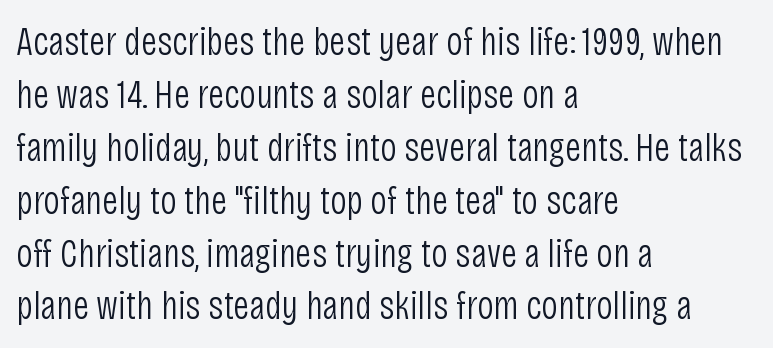
{"serif": "no", "italic": "no", "bold": "no", "weight": "light", "width": "condensed", "stroke_contrast": "low", "x_height": "large", "monospaced": "no", "underline": "no", "align": "left", "line_spacing": "normal", "line_spacing_ratio": 1.29, "letter_spacing": "normal", "letter_spacing_em": 0.0, "glyph_px": 41}
